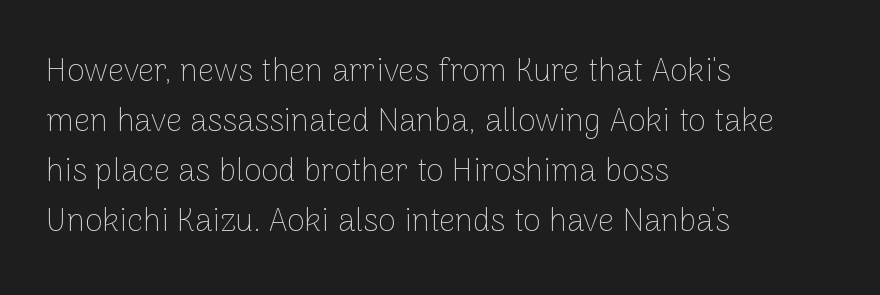
The image shows 32 px thin sans-serif type, upright; set left-aligned, normal line spacing (1.56x), normal letter spacing, not underlined; low stroke contrast and a medium x-height.
